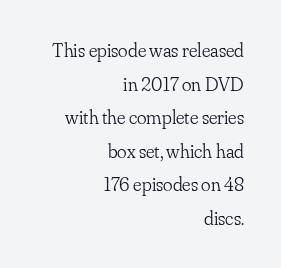
Q: Is the text bold? A: No.
Q: Is the text italic (slanted)? A: No, it is upright.
Q: Is the text underlined? A: No.
Q: How is the paragraph aligned? A: Right-aligned.
Q: Is the spacing between letters normal or unusually wide? A: Normal.
Q: Is the spacing between lines tight, normal or loose? A: Normal.
